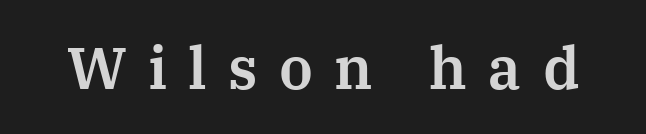
Unlike a clean sans, this face finishes its strokes with serifs. Spacing verdict: proportional, widths tailored to each character. Anything drawn beneath the words? Only blank space. Posture: upright roman. In terms of letterspacing, this is a distinctly airy, spread setting.
